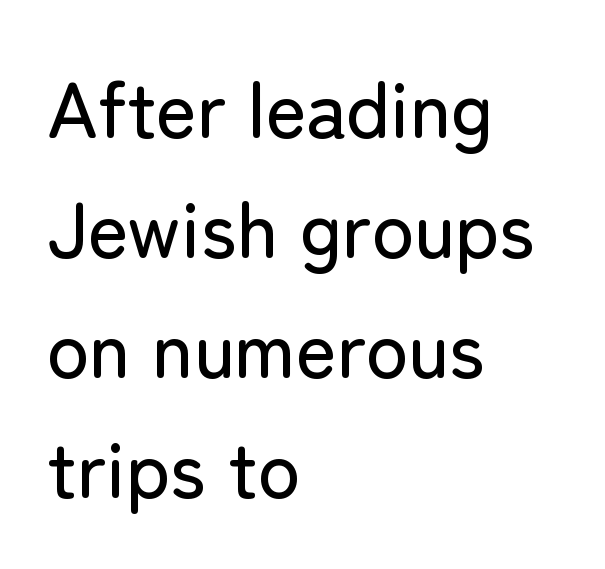
Q: Is the text italic (slanted)? A: No, it is upright.
Q: Is the typeface a serif or a sans-serif typeface? A: Sans-serif.
Q: Is the text underlined? A: No.
Q: How is the paragraph aligned? A: Left-aligned.
Q: Is the spacing between letters normal or unusually wide? A: Normal.
Q: Is the spacing between lines tight, normal or loose? A: Normal.
Q: Width (condensed, normal, or wide)? A: Normal.
Q: Stroke contrast? A: Low.
Q: x-height? A: Medium.
Q: Monospaced? A: No.
